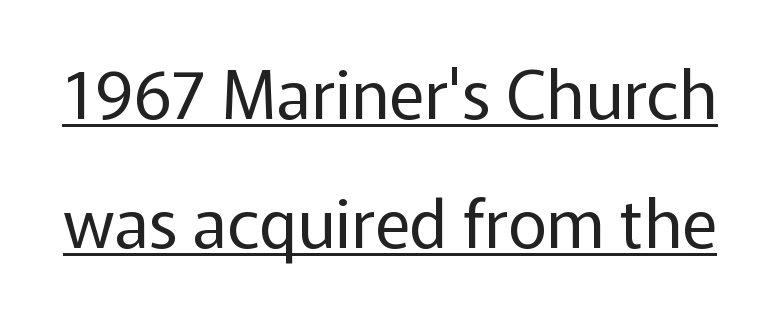
Q: Is the text bold? A: No.
Q: Is the text italic (slanted)? A: No, it is upright.
Q: Is the typeface a serif or a sans-serif typeface? A: Sans-serif.
Q: Is the text underlined? A: Yes.
Q: Is the spacing between letters normal or unusually wide? A: Normal.
Q: Is the spacing between lines tight, normal or loose? A: Loose.
Q: Width (condensed, normal, or wide)? A: Normal.
Q: Stroke contrast? A: Low.
Q: x-height? A: Medium.
Q: Monospaced? A: No.
